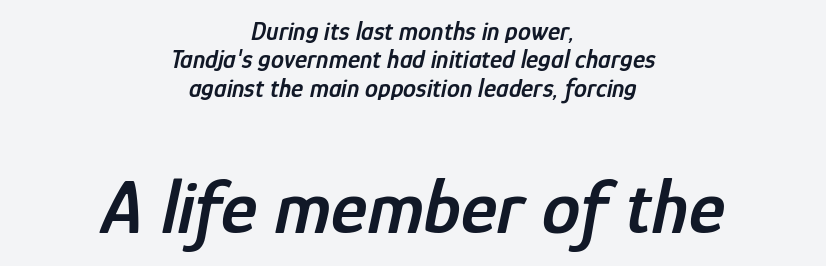
How would I describe the line gaps? Narrow and economical. The letters sit at their default tracking, neither squeezed nor spread. Quick note: italic. Each letter keeps its own natural width here, so spacing adapts to shape.
